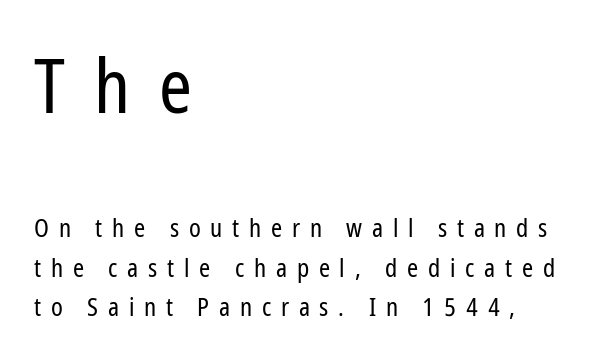
The typeface chosen for these lines omits serifs. Glyph-to-glyph distance is far greater than everyday printed text. The line-height multiplier appears to be the usual default. The lettering stays uniformly vertical, giving the passage a roman look. The initial chunk of copy outweighs the following chunk in type size. The strip under each line holds only bare page.
